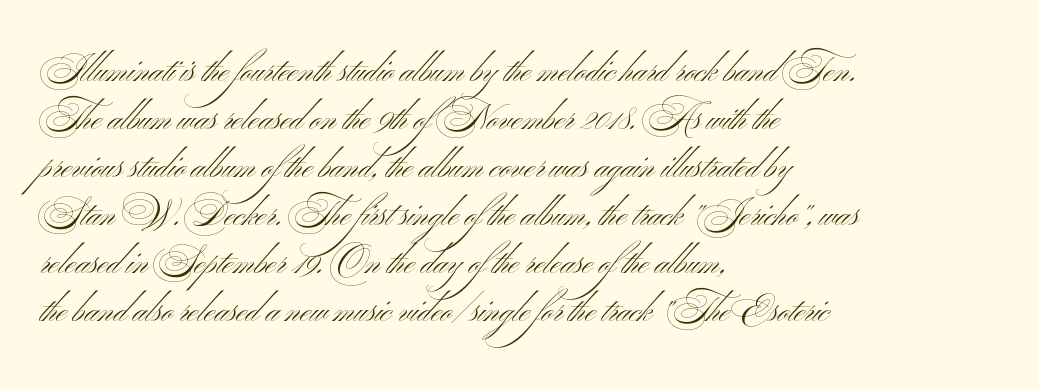
Q: Is the text bold? A: No.
Q: Is the text italic (slanted)? A: Yes.
Q: Is the typeface a serif or a sans-serif typeface? A: Sans-serif.
Q: Is the text underlined? A: No.
Q: How is the paragraph aligned? A: Left-aligned.
Q: Is the spacing between letters normal or unusually wide? A: Normal.
Q: Is the spacing between lines tight, normal or loose? A: Normal.
Q: Width (condensed, normal, or wide)? A: Wide.
Q: Stroke contrast? A: Medium.
Q: x-height? A: Small.
Q: Monospaced? A: No.
